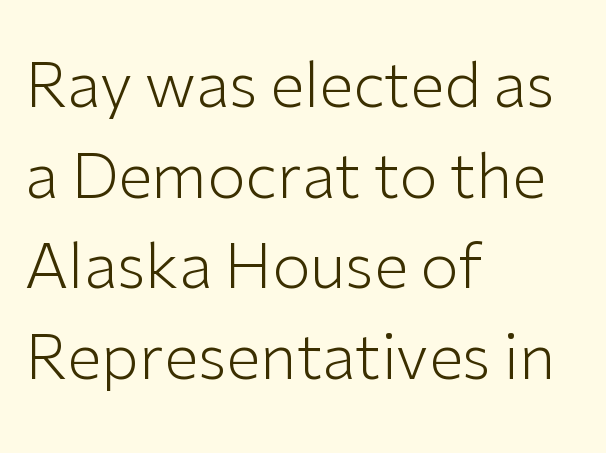
{"serif": "no", "italic": "no", "bold": "no", "weight": "light", "width": "normal", "stroke_contrast": "low", "x_height": "medium", "monospaced": "no", "underline": "no", "align": "left", "line_spacing": "normal", "line_spacing_ratio": 1.46, "letter_spacing": "normal", "letter_spacing_em": 0.0, "glyph_px": 62}
